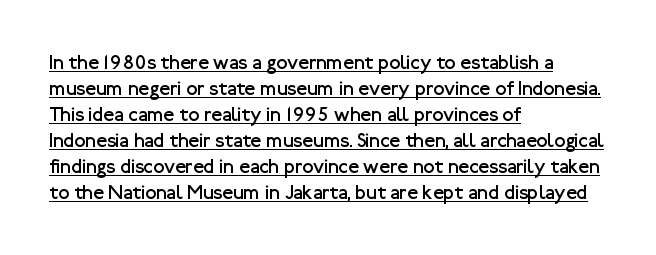
Line beginnings align vertically; line endings do not. The font's upright variant was chosen for this text. Is the letter spacing exaggerated? No — it looks like the ordinary default. Does the leading feel generous? No, just average. The passage shown is underscored from start to finish. A quiet, ordinary-to-light weight characterises the typeface.
